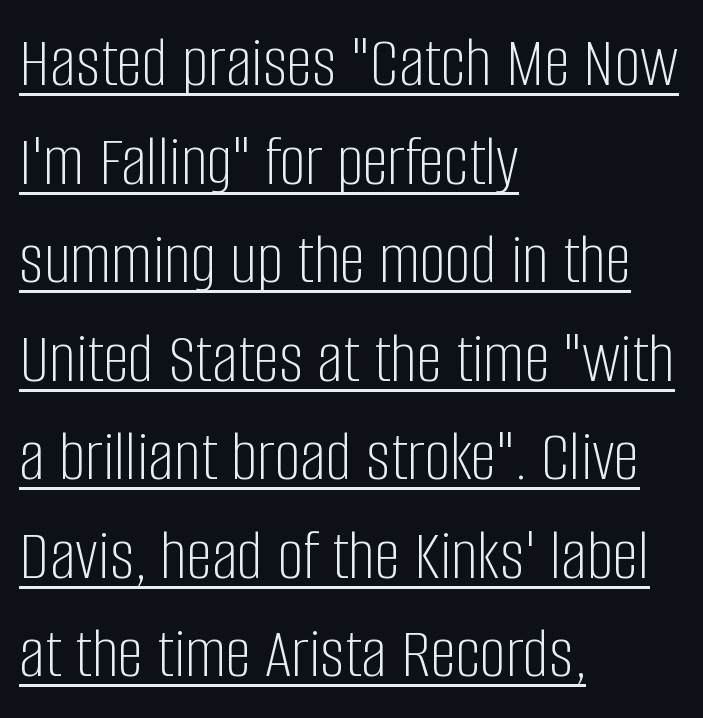
{"serif": "no", "italic": "no", "bold": "no", "weight": "light", "width": "condensed", "stroke_contrast": "low", "x_height": "large", "monospaced": "no", "underline": "yes", "align": "left", "line_spacing": "normal", "line_spacing_ratio": 1.35, "letter_spacing": "normal", "letter_spacing_em": 0.0, "glyph_px": 73}
